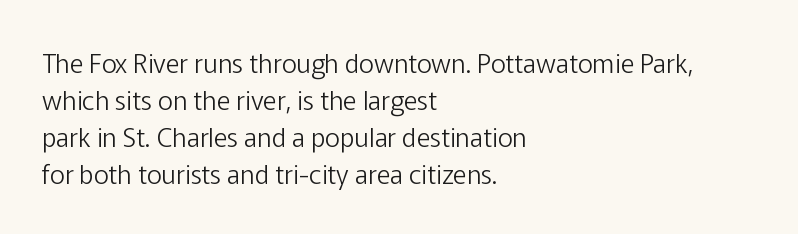
{"italic": "no", "bold": "no", "underline": "no", "align": "left", "line_spacing": "normal", "line_spacing_ratio": 1.42, "letter_spacing": "normal", "letter_spacing_em": 0.0, "glyph_px": 26}
